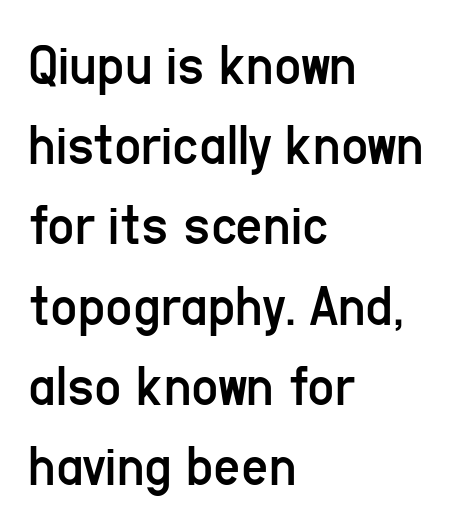
{"serif": "no", "italic": "no", "bold": "no", "weight": "regular", "width": "condensed", "stroke_contrast": "low", "x_height": "medium", "monospaced": "no", "underline": "no", "align": "left", "line_spacing": "normal", "line_spacing_ratio": 1.36, "letter_spacing": "normal", "letter_spacing_em": 0.0, "glyph_px": 59}
